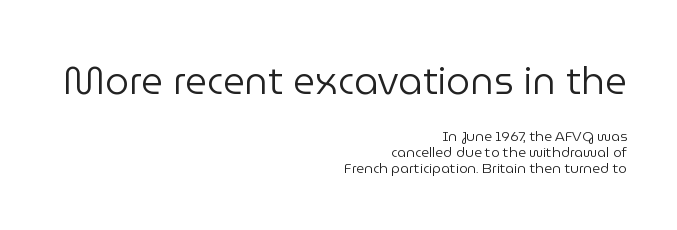
The first block has been scaled up relative to the second. Quick note: not italic, upright. The block of text is dense from top to bottom, with scant space between rows. The passage shown is typeset with a sans-serif family.
